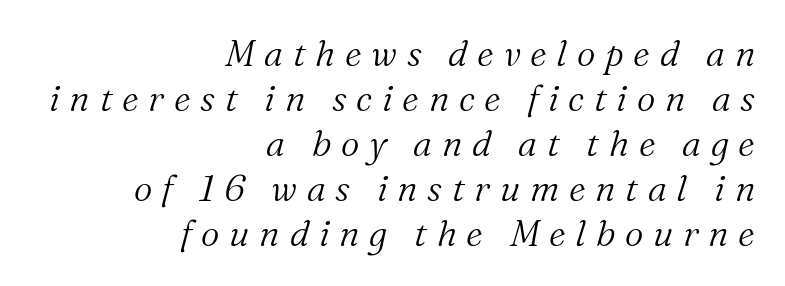
The image shows 36 px light serif type, italic (leaning right); set right-aligned, normal line spacing (1.25x), unusually wide letter spacing (+0.27 em), not underlined; medium stroke contrast and a medium x-height.
